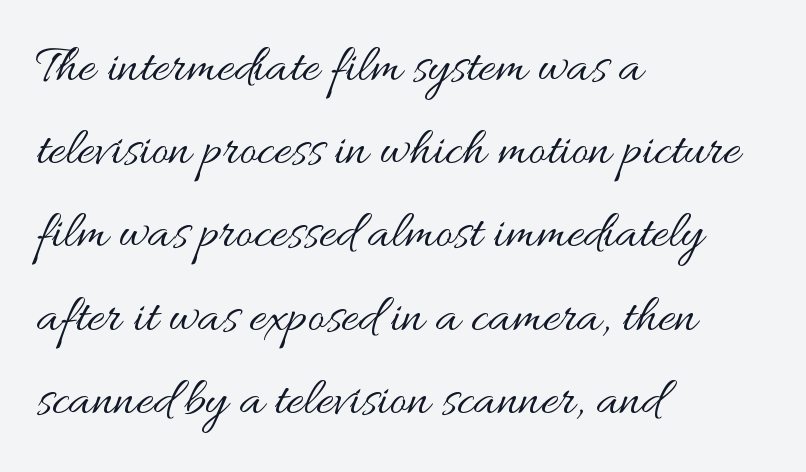
Look at the tracking — it's just the regular setting, nothing added. The block of text has a typical density, with ordinary space between rows. The characters are drawn with everyday or finer stroke widths. The text block is weighted toward the left margin, trailing off unevenly rightward.
